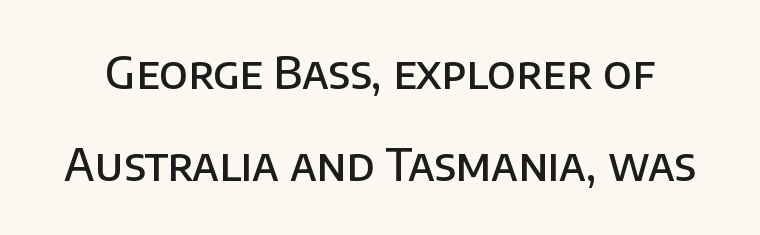
{"serif": "no", "italic": "no", "bold": "semi", "weight": "semibold", "width": "normal", "stroke_contrast": "low", "x_height": "large", "monospaced": "no", "underline": "no", "line_spacing": "loose", "line_spacing_ratio": 2.1, "letter_spacing": "normal", "letter_spacing_em": 0.0, "glyph_px": 44}
